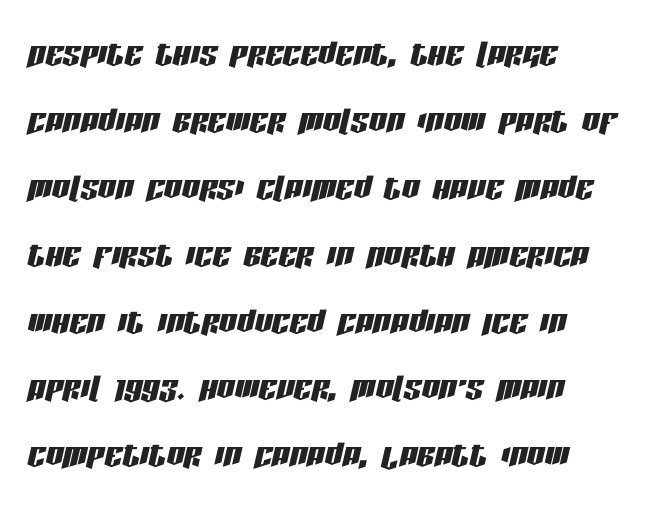
{"italic": "yes", "lean": "right", "slant_degrees": 13, "width": "condensed", "stroke_contrast": "low", "x_height": "large", "monospaced": "no", "underline": "no", "align": "left", "line_spacing": "normal", "line_spacing_ratio": 1.52, "letter_spacing": "normal", "letter_spacing_em": 0.0, "glyph_px": 44}
